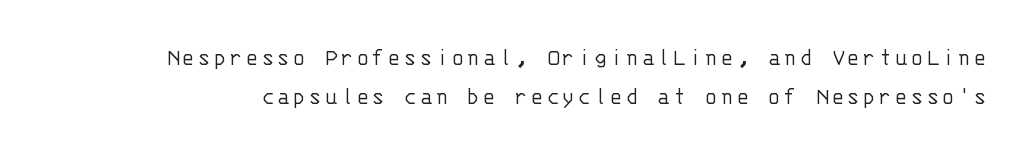
The image shows 24 px text type, upright; set normal line spacing (1.61x), not underlined.
